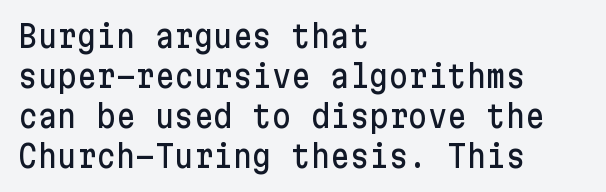
Every row of glyphs begins at an identical x-position on the left. Short note: letters normally spaced. These lines sit exactly where default settings would place them. Nope, not italic — everything's standing straight. Descender tails drop into unmarked territory.
